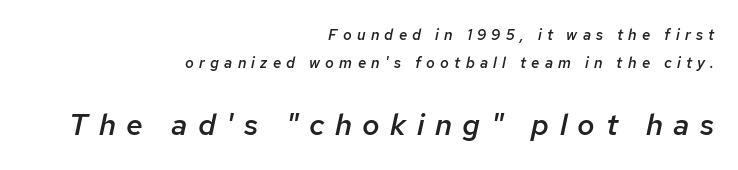
The image shows 30 px semibold type, italic (leaning right); set right-aligned, line spacing 1.88x, unusually wide letter spacing (+0.35 em), not underlined; the second (bottom) block is 2.0x larger; low stroke contrast and a medium x-height.
